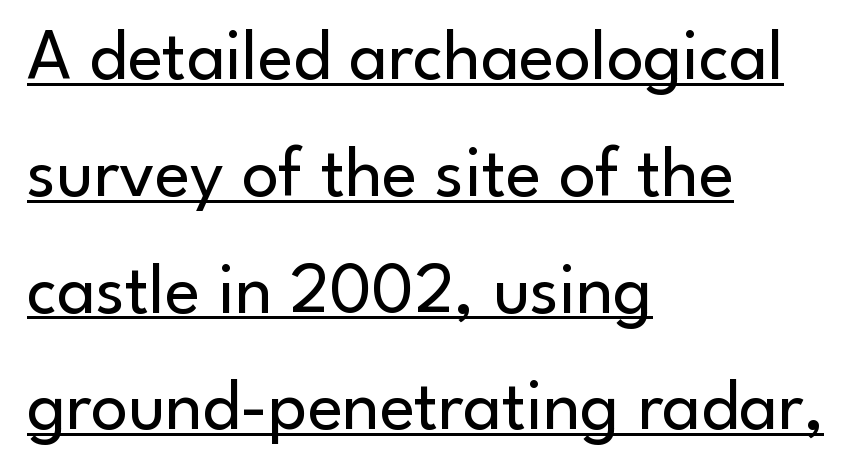
The specimen reads as upright at a glance. Each line starts at the same left margin while the right side varies. The words here are underlined. The face used here is rendered with its standard letterfit.
